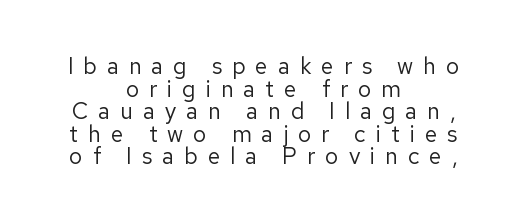
{"italic": "no", "bold": "no", "underline": "no", "align": "center", "line_spacing": "tight", "line_spacing_ratio": 0.98, "letter_spacing": "wide", "letter_spacing_em": 0.43, "glyph_px": 23}
